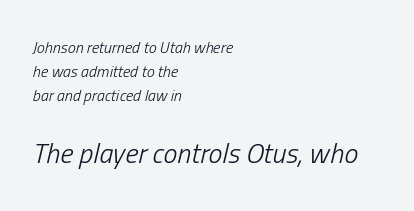
Q: Is the text bold? A: No.
Q: Is the text italic (slanted)? A: Yes, it leans right by about 13 degrees.
Q: Is the text underlined? A: No.
Q: How is the paragraph aligned? A: Left-aligned.
Q: Is the spacing between letters normal or unusually wide? A: Normal.
Q: Is the spacing between lines tight, normal or loose? A: Normal.
Q: Which block of text is set in a larger size, the first (top) or the second (bottom)? A: The second (bottom) one.
Q: Width (condensed, normal, or wide)? A: Condensed.
Q: Stroke contrast? A: Low.
Q: x-height? A: Medium.
Q: Monospaced? A: No.
